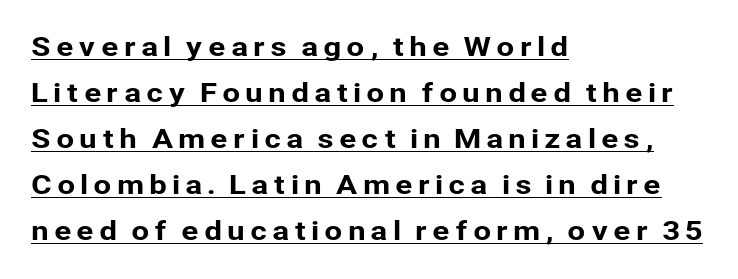
Q: Is the text italic (slanted)? A: No, it is upright.
Q: Is the text underlined? A: Yes.
Q: How is the paragraph aligned? A: Left-aligned.
